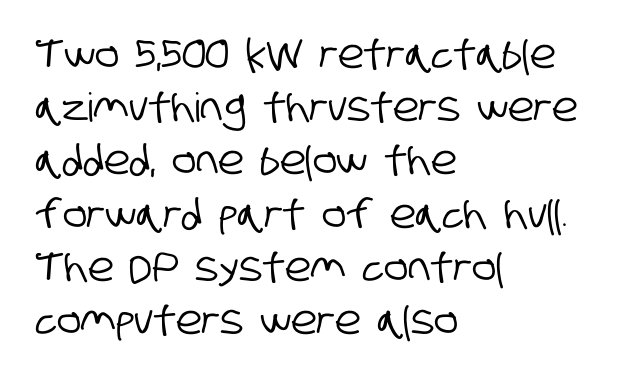
Q: Is the typeface a serif or a sans-serif typeface? A: Sans-serif.
Q: Is the text underlined? A: No.
Q: How is the paragraph aligned? A: Left-aligned.
Q: Is the spacing between letters normal or unusually wide? A: Normal.
Q: Is the spacing between lines tight, normal or loose? A: Normal.
Q: Width (condensed, normal, or wide)? A: Condensed.
Q: Stroke contrast? A: Low.
Q: x-height? A: Large.
Q: Monospaced? A: No.
